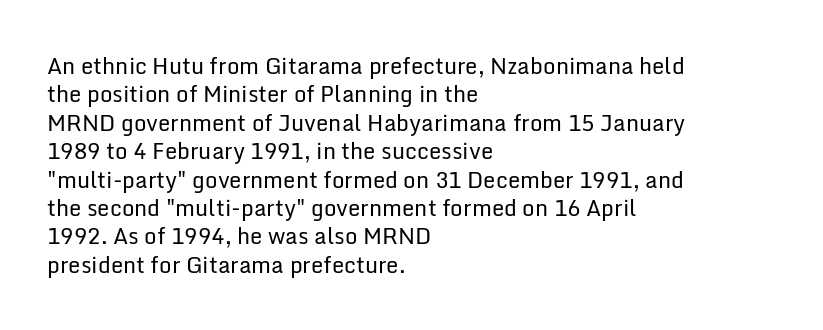
{"italic": "no", "bold": "no", "underline": "no", "align": "left", "line_spacing": "normal", "line_spacing_ratio": 1.29, "letter_spacing": "normal", "letter_spacing_em": 0.0, "glyph_px": 22}
